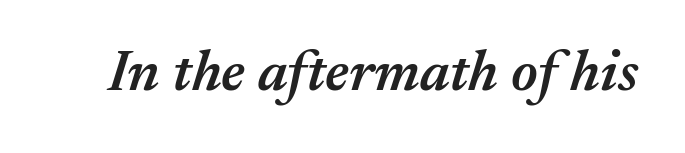
{"italic": "yes", "lean": "right", "slant_degrees": 17, "bold": "semi", "weight": "semibold", "width": "normal", "stroke_contrast": "medium", "x_height": "medium", "monospaced": "no", "underline": "no", "letter_spacing": "normal", "letter_spacing_em": 0.0, "glyph_px": 58}
